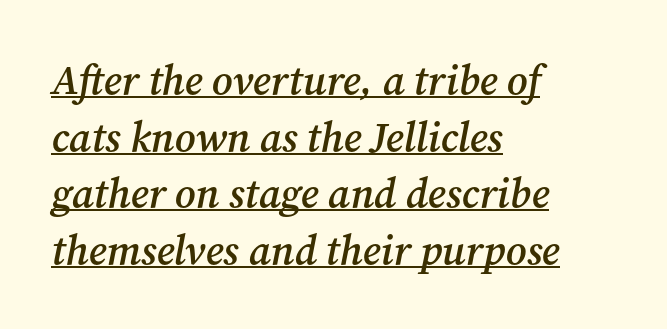
Notice how the passage keeps a crisp vertical edge on the left only. Emphasis-style slanted type is in use. Is there much room between lines? A standard amount, neither cramped nor airy. A somewhat darkened texture: the type is semibold rather than bold.
